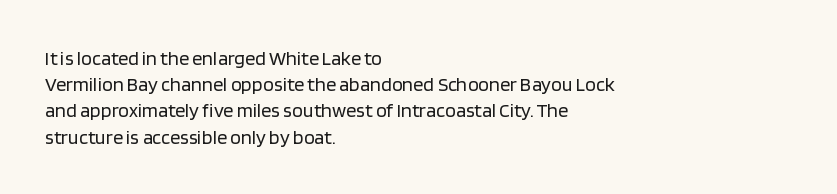
Q: Is the text bold? A: No.
Q: Is the text italic (slanted)? A: No, it is upright.
Q: Is the text underlined? A: No.
Q: How is the paragraph aligned? A: Left-aligned.
Q: Is the spacing between letters normal or unusually wide? A: Normal.
Q: Is the spacing between lines tight, normal or loose? A: Normal.
